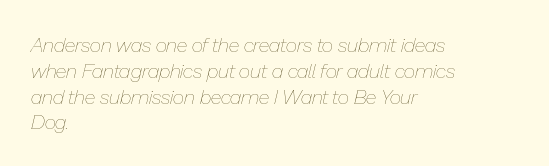
Q: Is the text bold? A: No.
Q: Is the text italic (slanted)? A: Yes, it leans right by about 13 degrees.
Q: Is the text underlined? A: No.
Q: How is the paragraph aligned? A: Left-aligned.
Q: Is the spacing between letters normal or unusually wide? A: Normal.
Q: Is the spacing between lines tight, normal or loose? A: Normal.
